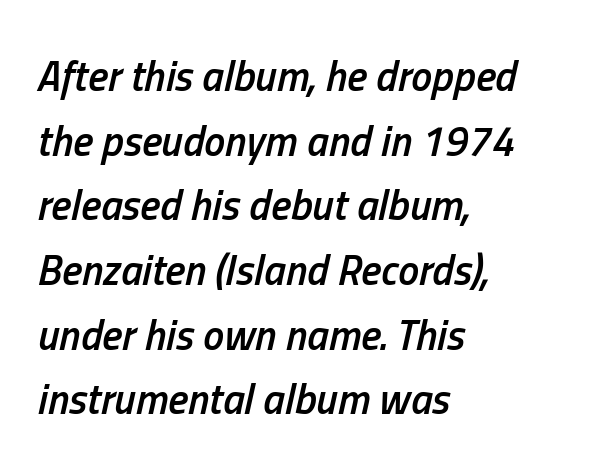
Each line starts at the same left margin while the right side varies. Each word holds together tightly as a unit, with standard inter-letter gaps. There's an unmistakable incline to the writing here. Descender tails drop into unmarked territory. The rendering uses a moderate line-height, typical for paragraphs. These lines are rendered in a variable-pitch font.
